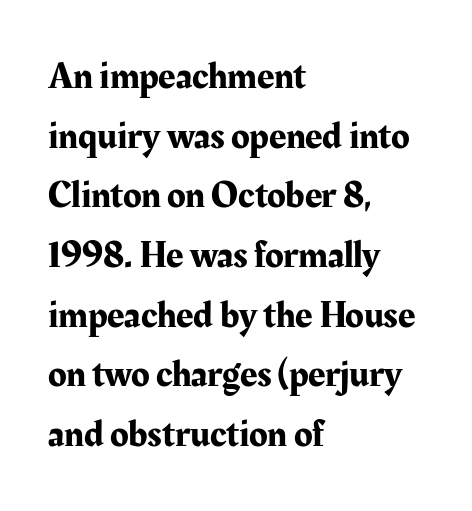
The image shows 38 px serif type, upright; set left-aligned, normal line spacing (1.57x), normal letter spacing, not underlined; medium stroke contrast and a medium x-height.
